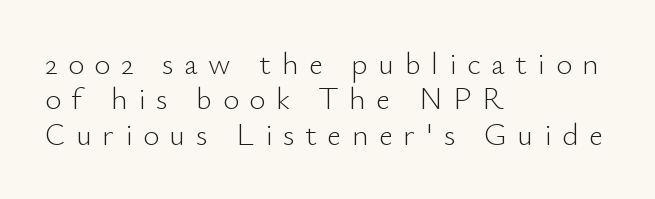
Q: Is the text bold? A: No.
Q: Is the text italic (slanted)? A: No, it is upright.
Q: Is the typeface a serif or a sans-serif typeface? A: Sans-serif.
Q: Is the text underlined? A: No.
Q: How is the paragraph aligned? A: Left-aligned.
Q: Is the spacing between letters normal or unusually wide? A: Unusually wide.
Q: Is the spacing between lines tight, normal or loose? A: Tight.
Q: Width (condensed, normal, or wide)? A: Normal.
Q: Stroke contrast? A: Low.
Q: x-height? A: Small.
Q: Monospaced? A: No.
